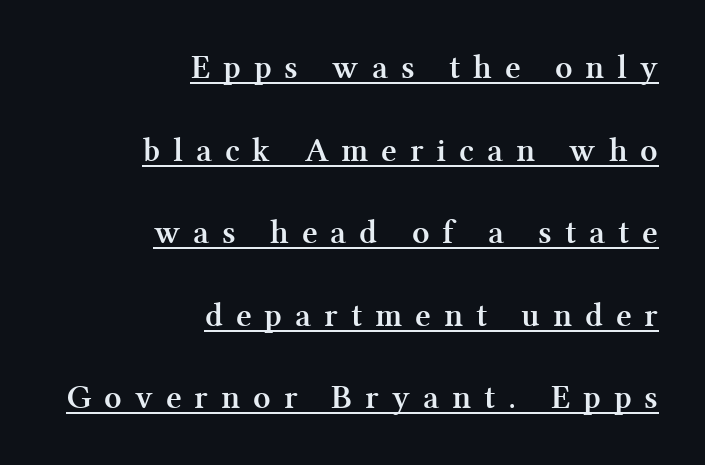
Q: Is the text bold? A: Yes.
Q: Is the text italic (slanted)? A: No, it is upright.
Q: Is the typeface a serif or a sans-serif typeface? A: Serif.
Q: Is the text underlined? A: Yes.
Q: How is the paragraph aligned? A: Right-aligned.
Q: Is the spacing between letters normal or unusually wide? A: Unusually wide.
Q: Is the spacing between lines tight, normal or loose? A: Loose.
Q: Width (condensed, normal, or wide)? A: Normal.
Q: Stroke contrast? A: Medium.
Q: x-height? A: Medium.
Q: Monospaced? A: No.
